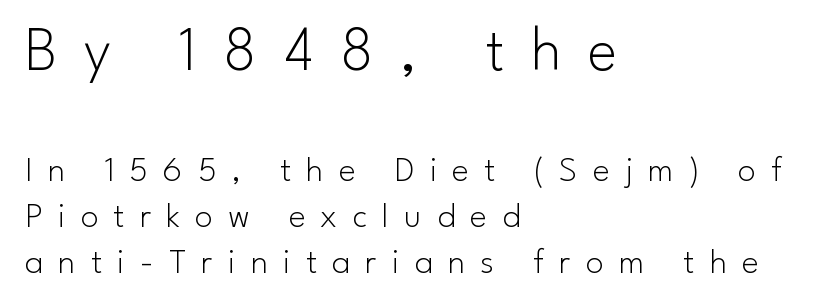
{"serif": "no", "italic": "no", "bold": "no", "weight": "light", "width": "normal", "stroke_contrast": "low", "x_height": "small", "monospaced": "no", "underline": "no", "align": "left", "line_spacing": "normal", "line_spacing_ratio": 1.27, "letter_spacing": "wide", "letter_spacing_em": 0.42, "larger_block": "first", "size_ratio": 1.75, "glyph_px": 63}
